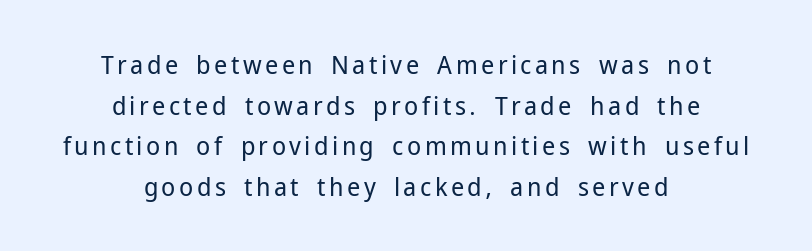
{"italic": "no", "bold": "no", "underline": "no", "align": "center", "line_spacing": "normal", "line_spacing_ratio": 1.56, "glyph_px": 26}
